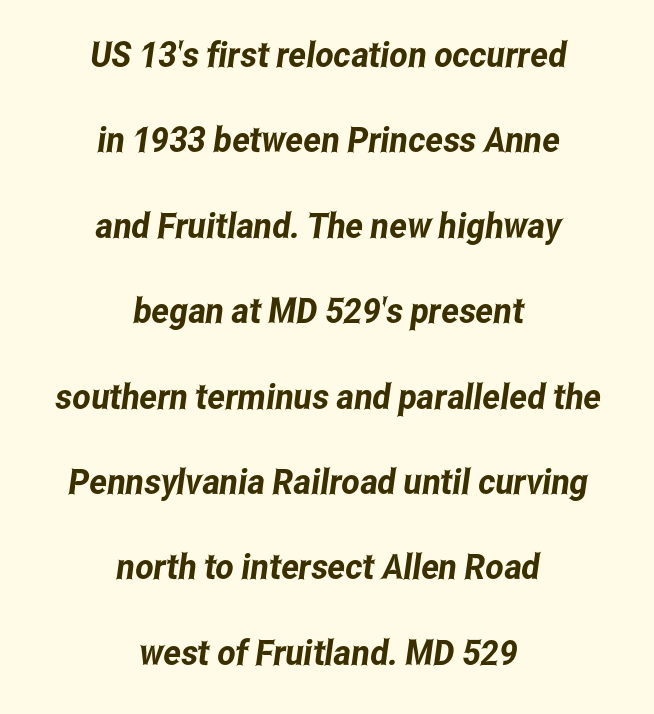
The image shows 35 px condensed sans-serif type; set centered, loose line spacing (2.44x), normal letter spacing, not underlined; low stroke contrast and a medium x-height.
